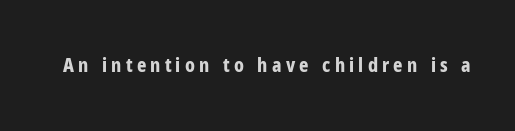
{"italic": "no", "bold": "yes", "underline": "no", "letter_spacing": "wide", "letter_spacing_em": 0.21, "glyph_px": 20}
